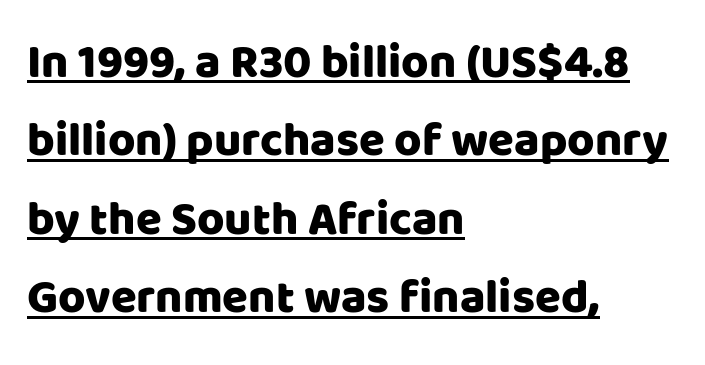
{"serif": "no", "italic": "no", "width": "normal", "stroke_contrast": "low", "x_height": "large", "monospaced": "no", "underline": "yes", "align": "left", "line_spacing": "normal", "line_spacing_ratio": 1.67, "letter_spacing": "normal", "letter_spacing_em": 0.0, "glyph_px": 47}
